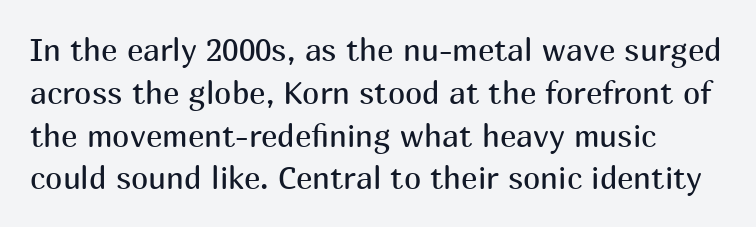
Vertically, the passage feels balanced, rows spaced as you'd expect. No italicization has been applied; the sample stays upright. The space beneath each line is pristine and unruled. A light-to-regular cut is what we see here. Default kerning and tracking; the words read as compact shapes.
